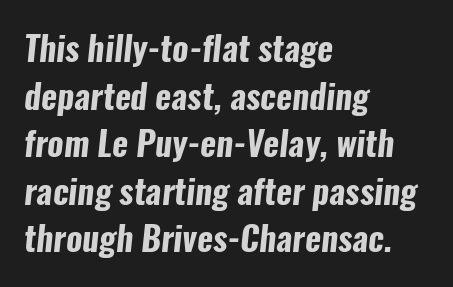
This sample has the flowing, uneven cadence of proportional lettering. Descenders hang freely into open space. Typographically, this falls in the sans-serif category. Summary of weight: heavy, a full bold. If you drew a ruler down the left edge, every line would touch it.
